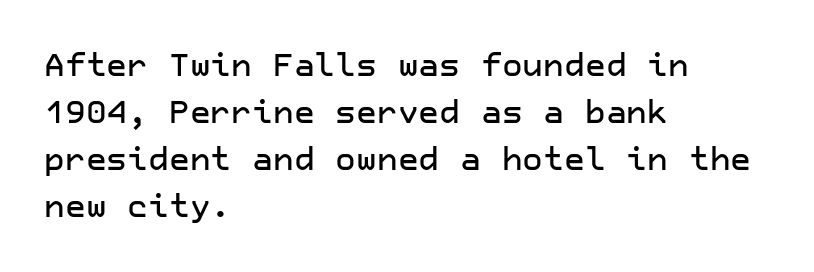
Unlike italic type, these characters show no tilt at all. Each word holds together tightly as a unit, with standard inter-letter gaps. The ragged edge is on the right, which tells us the setting is flush left. Regular leading.
